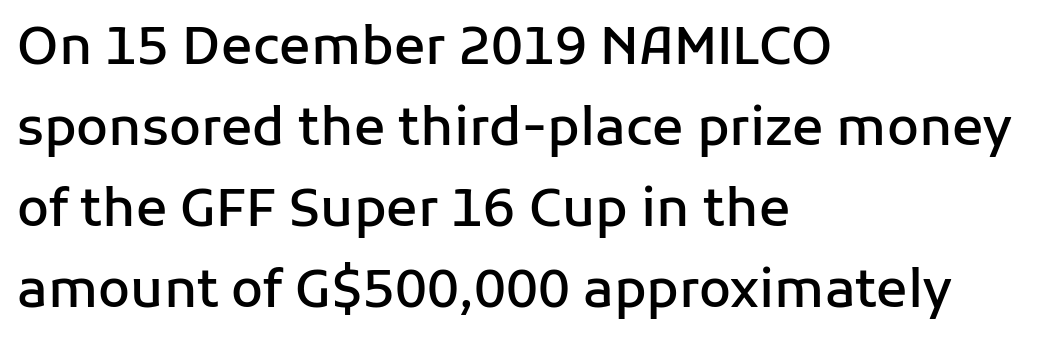
Each letter keeps its own natural width here, so spacing adapts to shape. Normally led — the rows are evenly, conventionally spaced. This is moderately heavy type, rendered in semibold. The letters stand upright; this is a roman face.
